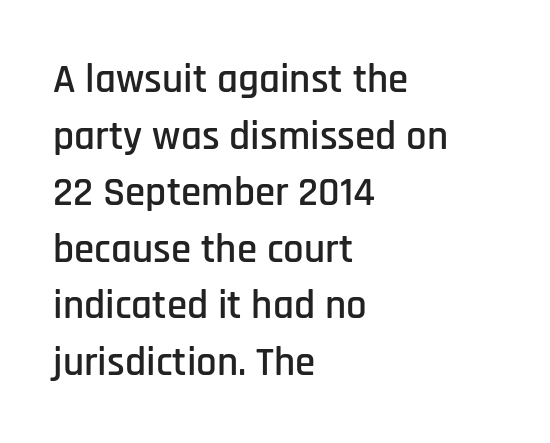
{"serif": "no", "italic": "no", "width": "condensed", "stroke_contrast": "low", "x_height": "large", "monospaced": "no", "underline": "no", "align": "left", "line_spacing": "normal", "line_spacing_ratio": 1.38, "letter_spacing": "normal", "letter_spacing_em": 0.0, "glyph_px": 41}
